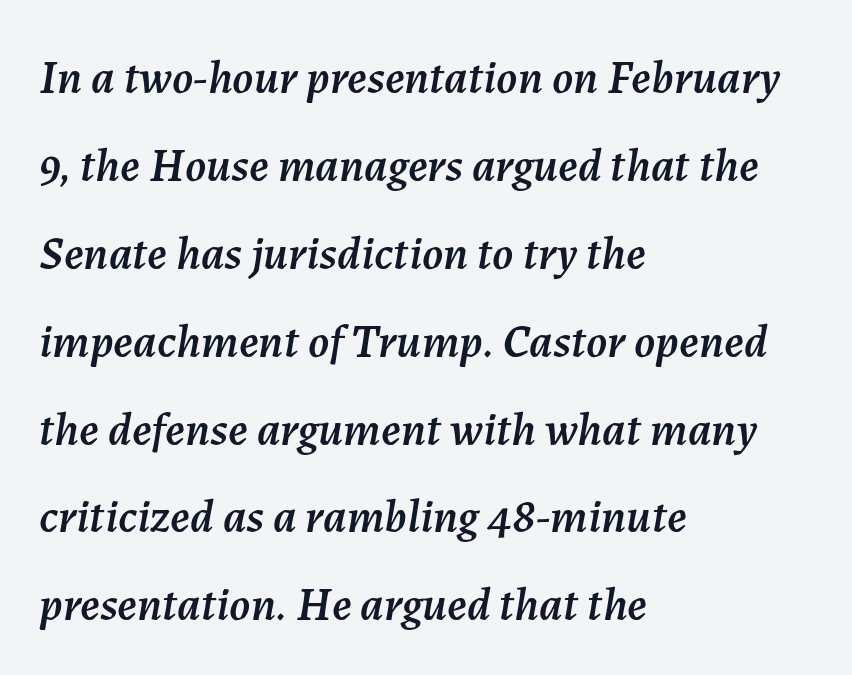
Only glyphs here, with clear space below each row. These lines were composed using italics. Here the designer chose a conventional face with non-uniform glyph widths. Characters follow at the spacing the type designer built in. Caption: multi-line text, flush left, ragged right.
